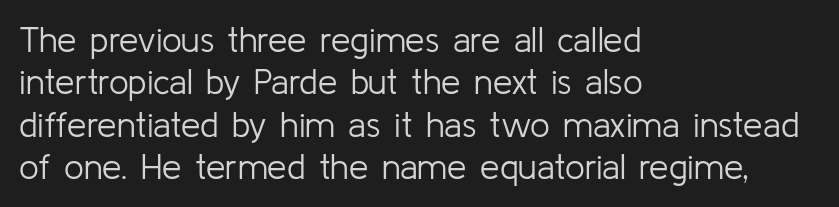
{"serif": "no", "italic": "no", "bold": "no", "weight": "light", "width": "normal", "stroke_contrast": "low", "x_height": "medium", "monospaced": "no", "underline": "no", "align": "left", "line_spacing_ratio": 1.21, "letter_spacing": "normal", "letter_spacing_em": 0.0, "glyph_px": 35}
